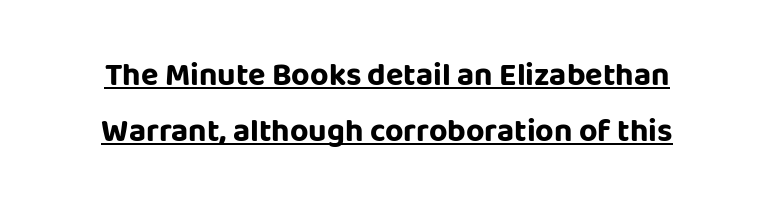
The image shows 32 px bold sans-serif type, upright; set centered, line spacing 1.74x, normal letter spacing, underlined; low stroke contrast and a large x-height.
